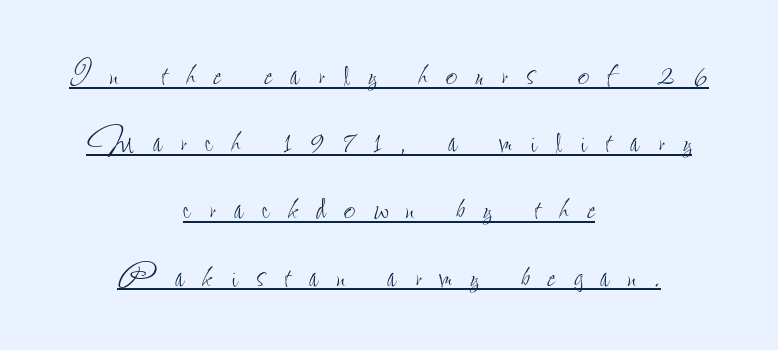
{"bold": "no", "weight": "thin", "width": "condensed", "stroke_contrast": "low", "x_height": "small", "monospaced": "no", "underline": "yes", "align": "center", "line_spacing": "normal", "line_spacing_ratio": 1.68, "letter_spacing": "wide", "letter_spacing_em": 0.46, "glyph_px": 40}
